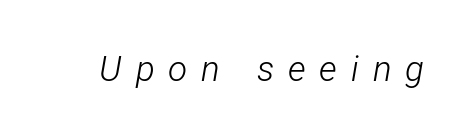
{"italic": "yes", "lean": "right", "slant_degrees": 12, "bold": "no", "weight": "light", "width": "condensed", "stroke_contrast": "low", "x_height": "medium", "monospaced": "no", "underline": "no", "letter_spacing": "wide", "letter_spacing_em": 0.4, "glyph_px": 35}
